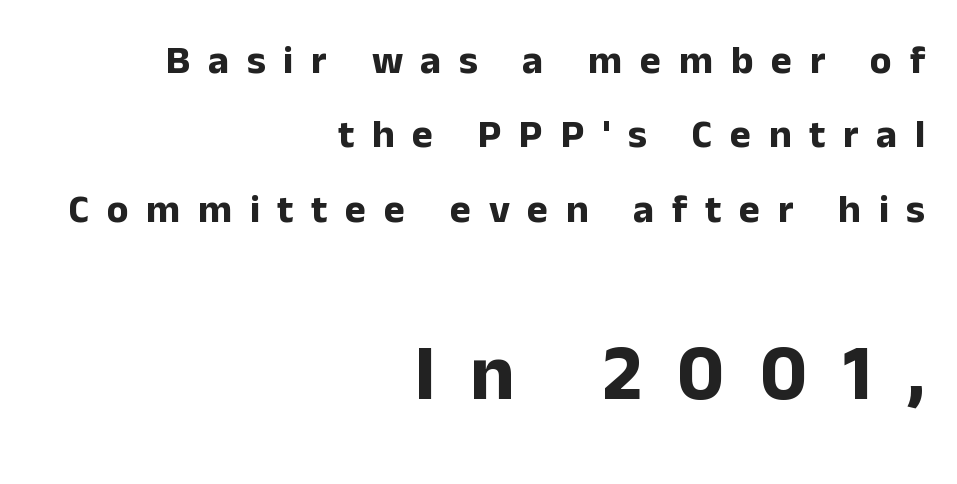
A bare baseline throughout the passage. I'd call this a sans setting — the letters go barefoot. Do the characters align in a grid? No, the font is proportional. The lettering holds an erect, upright posture throughout. This layout puts the modest block above and the oversized block below. Tracking here is generous; glyphs stand well apart from one another.
